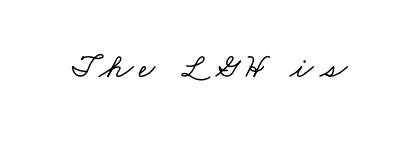
The image shows 35 px wide serif type; set not underlined; low stroke contrast and a small x-height.
